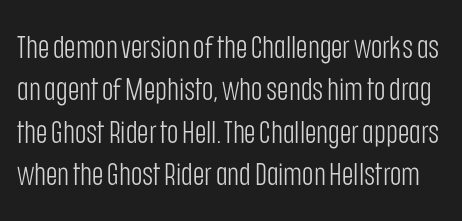
The image shows 31 px light, condensed sans-serif type, upright; set normal line spacing (1.37x), normal letter spacing, not underlined; low stroke contrast and a large x-height.
